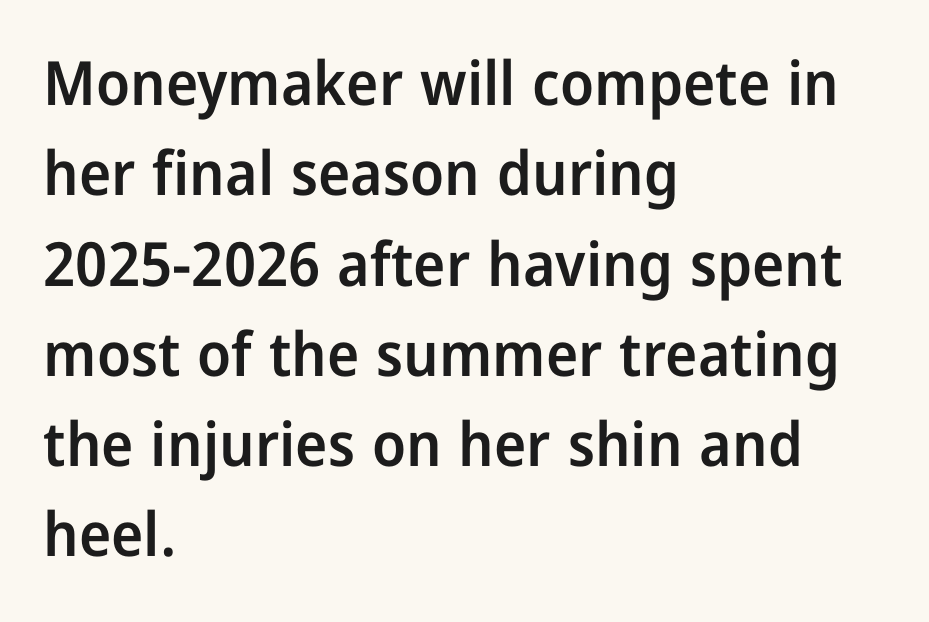
{"serif": "no", "italic": "no", "bold": "semi", "weight": "semibold", "width": "condensed", "stroke_contrast": "low", "x_height": "medium", "monospaced": "no", "underline": "no", "align": "left", "line_spacing": "normal", "line_spacing_ratio": 1.48, "letter_spacing": "normal", "letter_spacing_em": 0.0, "glyph_px": 61}
